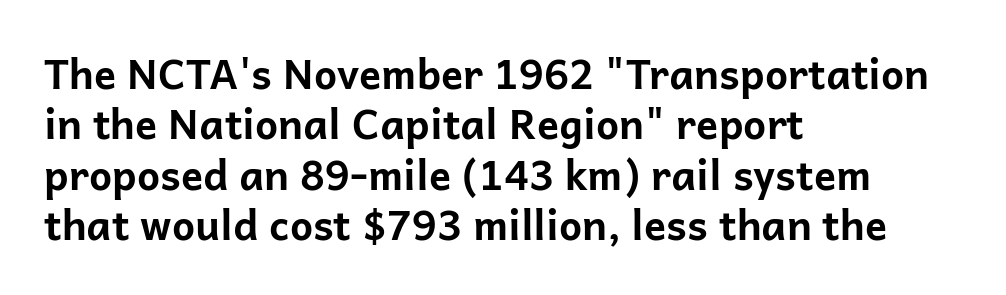
The image shows 41 px bold sans-serif type, upright; set left-aligned, line spacing 1.23x, normal letter spacing, not underlined; low stroke contrast and a medium x-height.
